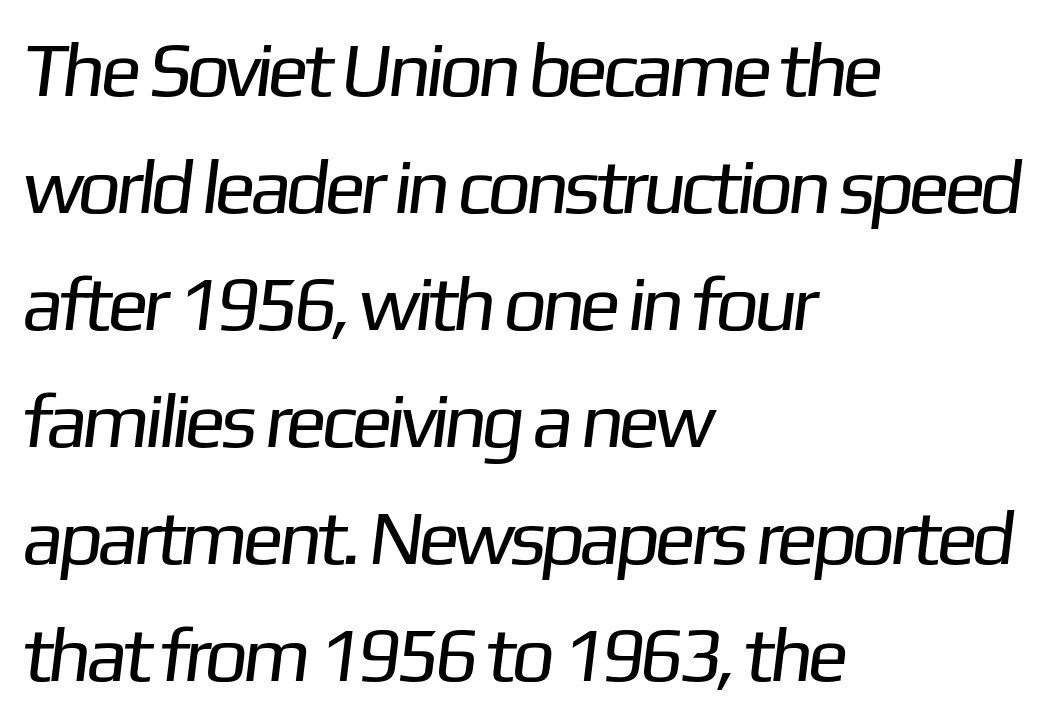
Q: Is the text bold? A: No.
Q: Is the typeface a serif or a sans-serif typeface? A: Sans-serif.
Q: Is the text underlined? A: No.
Q: How is the paragraph aligned? A: Left-aligned.
Q: Is the spacing between letters normal or unusually wide? A: Normal.
Q: Is the spacing between lines tight, normal or loose? A: Normal.
Q: Width (condensed, normal, or wide)? A: Normal.
Q: Stroke contrast? A: Low.
Q: x-height? A: Medium.
Q: Monospaced? A: No.
